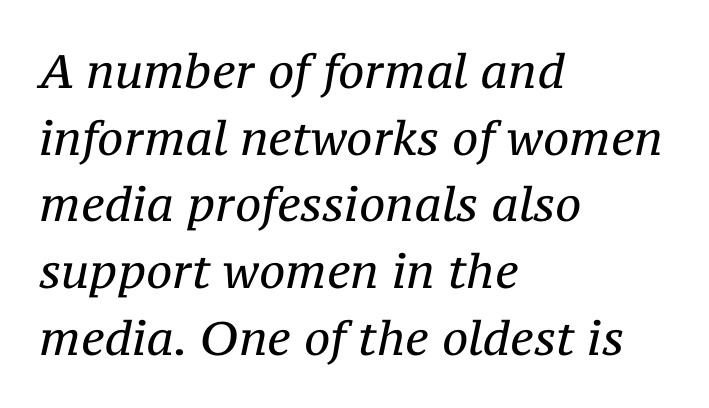
A classic flush-left, rag-right setting is used for this passage. An italicized treatment has been applied to the whole sample. A typesetter would call this leading conventional body-copy spacing. Standard letterfit; no display-style spreading of the glyphs.
